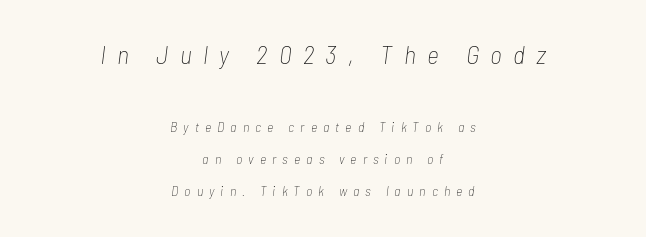
{"italic": "yes", "lean": "right", "slant_degrees": 7, "bold": "no", "underline": "no", "align": "center", "line_spacing": "loose", "line_spacing_ratio": 2.28, "letter_spacing": "wide", "letter_spacing_em": 0.43, "larger_block": "first", "size_ratio": 1.86, "glyph_px": 26}
